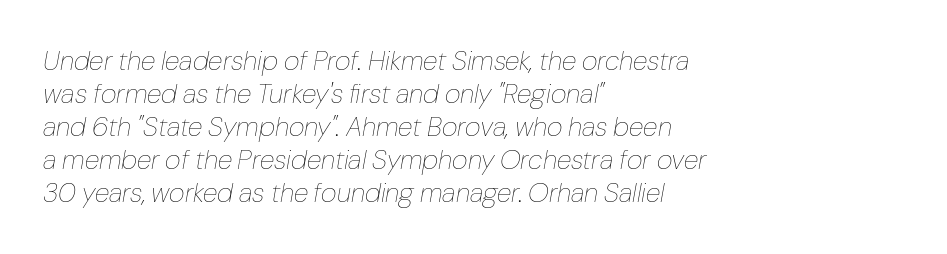
{"italic": "yes", "lean": "right", "slant_degrees": 10, "bold": "no", "underline": "no", "align": "left", "line_spacing_ratio": 1.22, "letter_spacing": "normal", "letter_spacing_em": 0.0, "glyph_px": 27}
